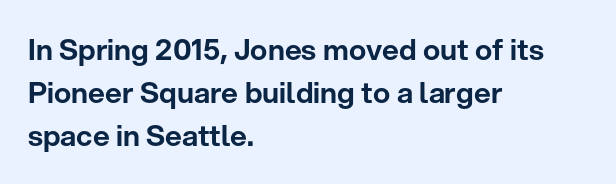
{"serif": "no", "italic": "no", "width": "normal", "stroke_contrast": "low", "x_height": "medium", "monospaced": "no", "underline": "no", "align": "left", "line_spacing": "normal", "line_spacing_ratio": 1.48, "letter_spacing": "normal", "letter_spacing_em": 0.0, "glyph_px": 29}
